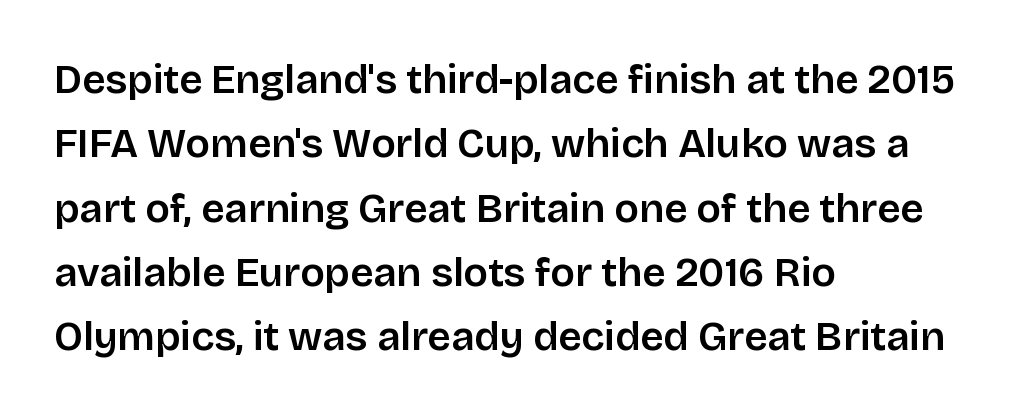
The space between consecutive lines is moderate. This is moderately heavy type, rendered in semibold. Is this a fixed-width face? No — the glyphs have proportional, varying widths. Is the block centered? No — it sits flush against the left margin.
